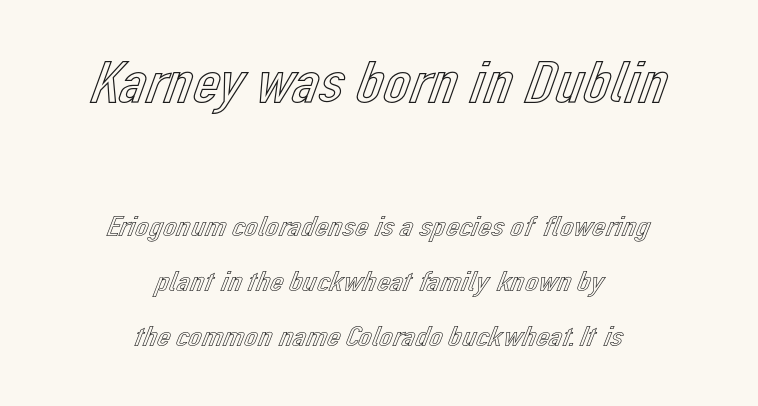
This sample uses plain, unmodified letter spacing. Think of a printed novel: that variable character pitch is what you see here. Bare-footed words on every line. Every row of glyphs is offset so its center matches the block's center. Block one is the big one; block two sits smaller underneath.
